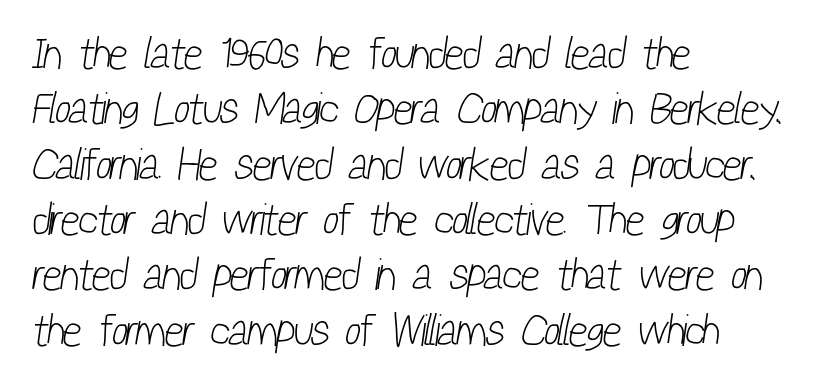
{"serif": "no", "bold": "no", "weight": "light", "width": "condensed", "stroke_contrast": "low", "x_height": "medium", "monospaced": "no", "underline": "no", "align": "left", "line_spacing_ratio": 1.23, "letter_spacing": "normal", "letter_spacing_em": 0.0, "glyph_px": 45}
